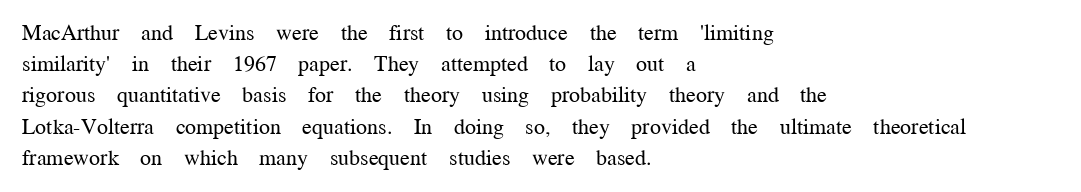
Every row of glyphs begins at an identical x-position on the left. The typesetting does not lean heavy: it is not bold. One glance says typical: line gaps are just what's usual. Underlining? Definitely not there.
